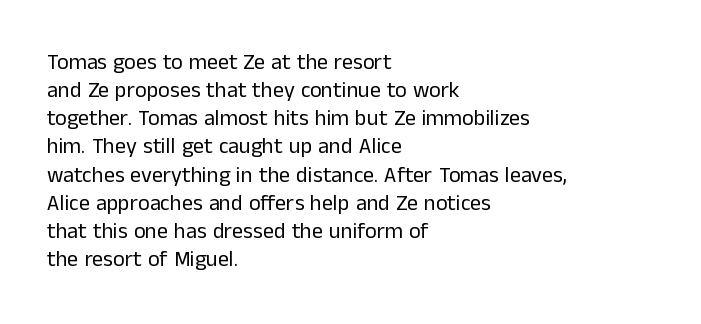
The image shows 22 px text type, upright; set left-aligned, normal line spacing (1.28x), normal letter spacing, not underlined.
